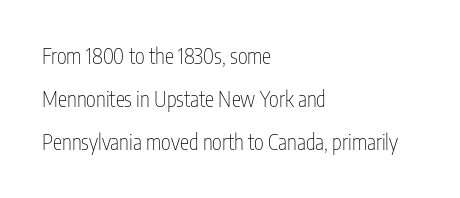
The image shows 21 px text type, upright; set left-aligned, loose line spacing (2.05x), normal letter spacing, not underlined.
